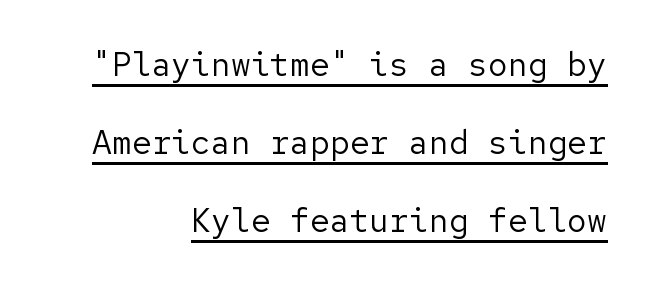
Q: Is the text bold? A: No.
Q: Is the text italic (slanted)? A: No, it is upright.
Q: Is the typeface a serif or a sans-serif typeface? A: Sans-serif.
Q: Is the text underlined? A: Yes.
Q: How is the paragraph aligned? A: Right-aligned.
Q: Is the spacing between letters normal or unusually wide? A: Normal.
Q: Is the spacing between lines tight, normal or loose? A: Loose.
Q: Width (condensed, normal, or wide)? A: Normal.
Q: Stroke contrast? A: Low.
Q: x-height? A: Medium.
